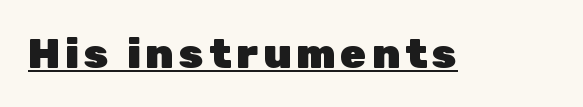
The image shows 42 px heavy sans-serif type, upright; set underlined; low stroke contrast and a medium x-height.
